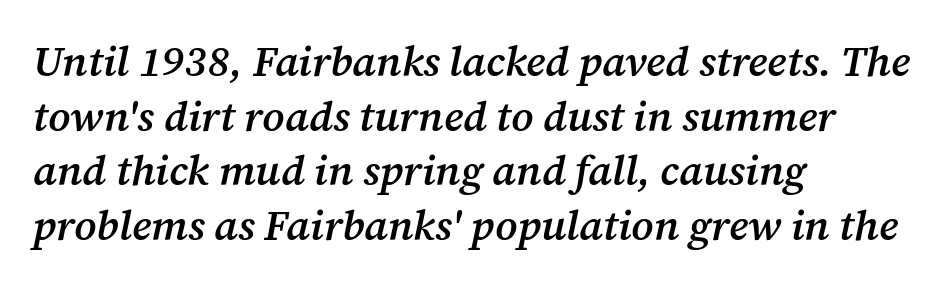
{"serif": "yes", "italic": "yes", "lean": "right", "slant_degrees": 12, "bold": "semi", "weight": "semibold", "width": "normal", "stroke_contrast": "medium", "x_height": "medium", "monospaced": "no", "underline": "no", "align": "left", "line_spacing": "normal", "line_spacing_ratio": 1.3, "letter_spacing": "normal", "letter_spacing_em": 0.0, "glyph_px": 42}
